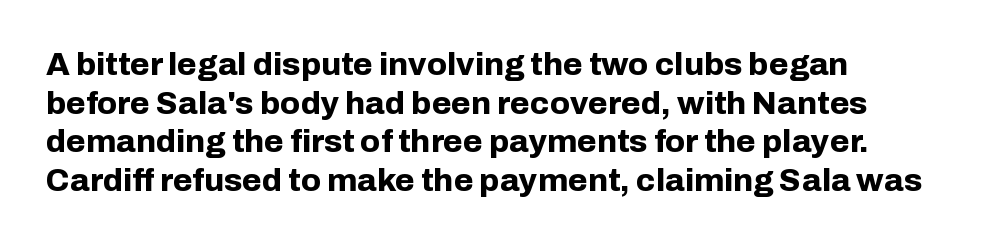
The image shows 32 px bold sans-serif type, upright; set left-aligned, line spacing 1.21x, normal letter spacing, not underlined; low stroke contrast and a medium x-height.
